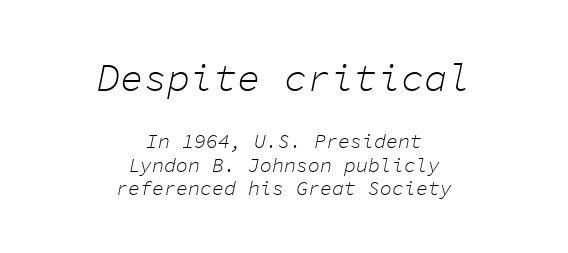
Q: Is the text bold? A: No.
Q: Is the text italic (slanted)? A: Yes, it leans right by about 11 degrees.
Q: Is the text underlined? A: No.
Q: How is the paragraph aligned? A: Centered.
Q: Is the spacing between letters normal or unusually wide? A: Normal.
Q: Which block of text is set in a larger size, the first (top) or the second (bottom)? A: The first (top) one.
Q: Width (condensed, normal, or wide)? A: Normal.
Q: Stroke contrast? A: Low.
Q: x-height? A: Medium.
Q: Monospaced? A: Yes.
